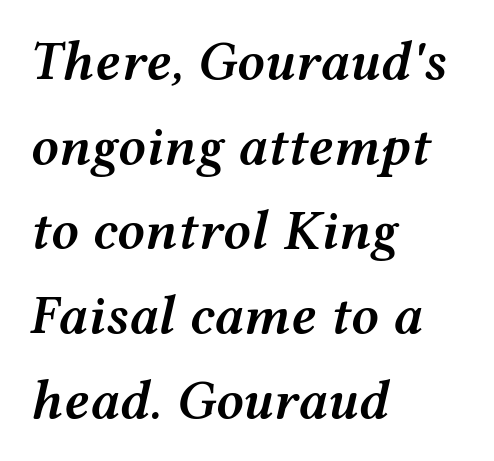
{"italic": "yes", "lean": "right", "slant_degrees": 12, "bold": "semi", "weight": "semibold", "width": "wide", "stroke_contrast": "medium", "x_height": "medium", "monospaced": "no", "underline": "no", "align": "left", "line_spacing": "normal", "line_spacing_ratio": 1.54, "letter_spacing": "normal", "letter_spacing_em": 0.0, "glyph_px": 55}
